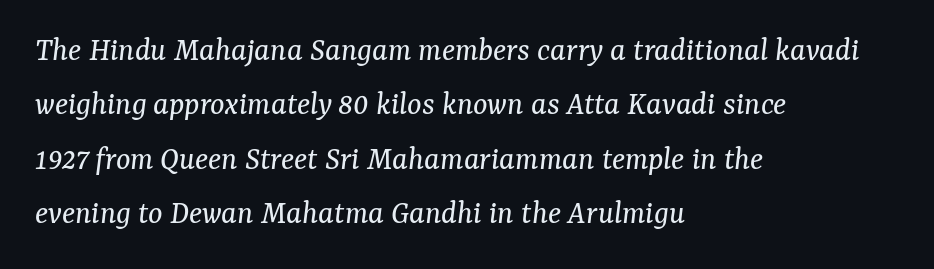
{"serif": "yes", "italic": "yes", "lean": "right", "slant_degrees": 7, "bold": "no", "weight": "regular", "width": "normal", "stroke_contrast": "medium", "x_height": "medium", "monospaced": "no", "underline": "no", "align": "left", "line_spacing": "normal", "line_spacing_ratio": 1.6, "letter_spacing": "normal", "letter_spacing_em": 0.0, "glyph_px": 34}
